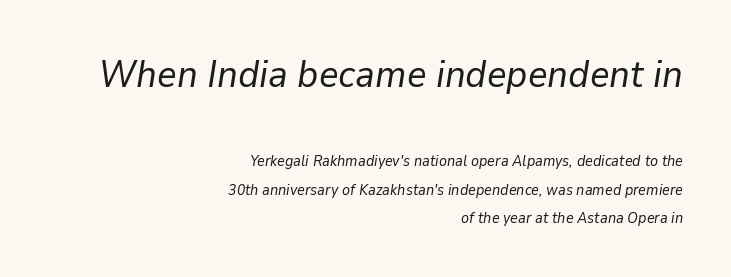
{"italic": "yes", "lean": "right", "slant_degrees": 9, "bold": "no", "weight": "regular", "width": "normal", "stroke_contrast": "low", "x_height": "medium", "monospaced": "no", "underline": "no", "align": "right", "line_spacing_ratio": 1.89, "letter_spacing": "normal", "letter_spacing_em": 0.0, "larger_block": "first", "size_ratio": 2.53, "glyph_px": 38}
